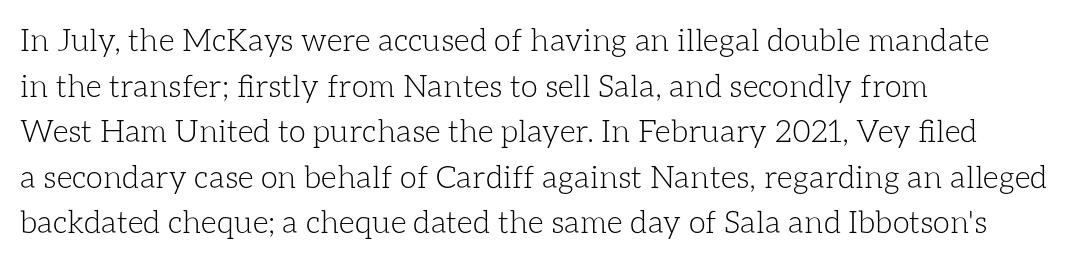
Italic? Not at all — the glyphs are vertical. Looks like regular typesetting: each glyph gets only the width it needs. Unmarked baselines from the first word to the last. No extra ink here — the face is not bold. The setting favours the left margin, as ordinary paragraphs usually do.
